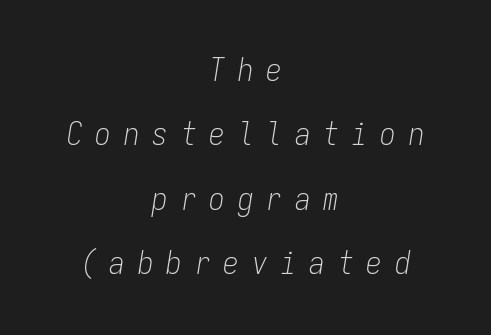
The image shows 31 px light, condensed type, italic (leaning right), monospaced; set centered, loose line spacing (2.08x), unusually wide letter spacing (+0.42 em), not underlined; low stroke contrast and a medium x-height.
